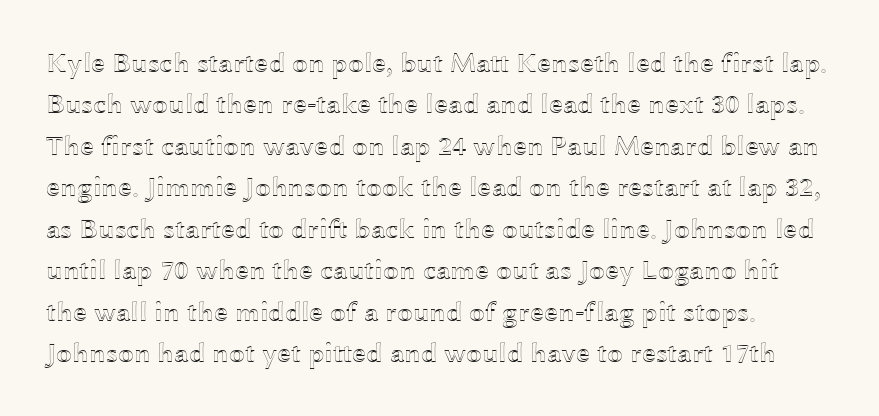
{"italic": "no", "width": "wide", "x_height": "medium", "monospaced": "no", "underline": "no", "line_spacing": "normal", "line_spacing_ratio": 1.48, "letter_spacing": "normal", "letter_spacing_em": 0.0, "glyph_px": 28}
